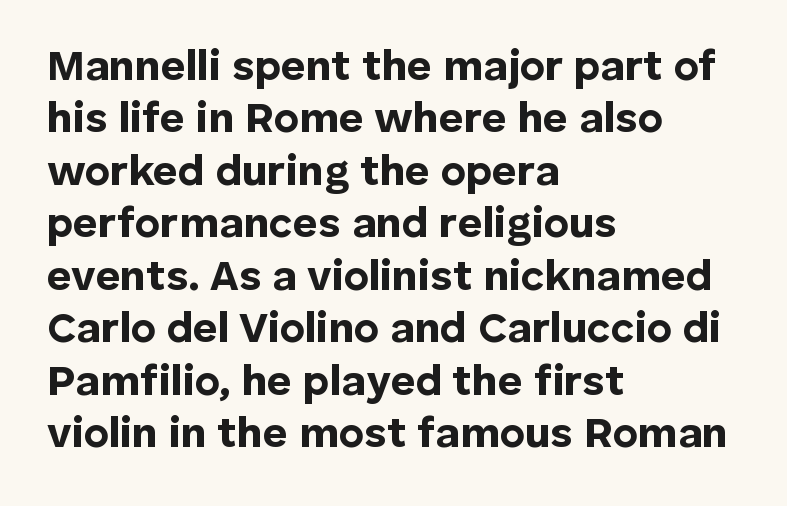
Q: Is the text bold? A: Yes.
Q: Is the text italic (slanted)? A: No, it is upright.
Q: Is the typeface a serif or a sans-serif typeface? A: Sans-serif.
Q: Is the text underlined? A: No.
Q: How is the paragraph aligned? A: Left-aligned.
Q: Is the spacing between letters normal or unusually wide? A: Normal.
Q: Width (condensed, normal, or wide)? A: Normal.
Q: Stroke contrast? A: Low.
Q: x-height? A: Medium.
Q: Monospaced? A: No.
